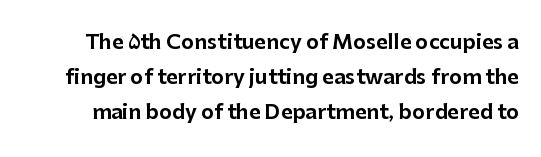
Q: Is the text italic (slanted)? A: No, it is upright.
Q: Is the text underlined? A: No.
Q: Is the spacing between letters normal or unusually wide? A: Normal.
